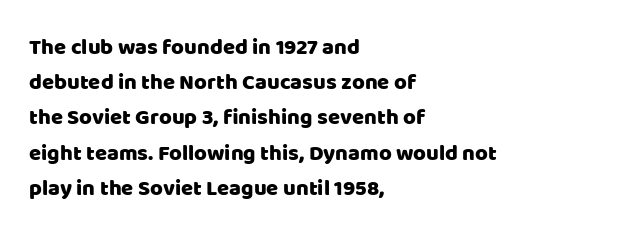
The image shows 22 px text type, upright; set left-aligned, normal line spacing (1.6x), normal letter spacing, not underlined.
